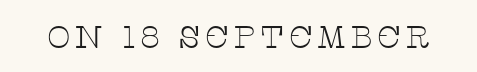
{"serif": "yes", "italic": "no", "bold": "no", "weight": "thin", "width": "wide", "stroke_contrast": "low", "x_height": "large", "monospaced": "no", "underline": "no", "glyph_px": 31}
